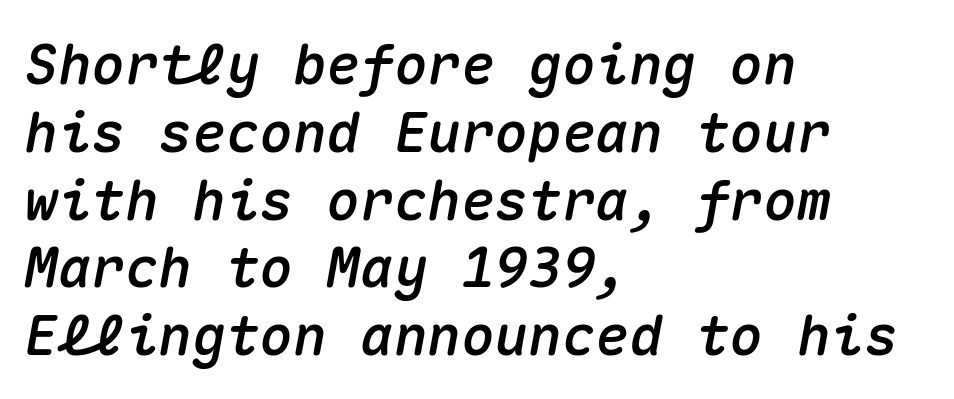
{"italic": "yes", "lean": "right", "slant_degrees": 10, "width": "normal", "stroke_contrast": "medium", "x_height": "medium", "monospaced": "yes", "underline": "no", "align": "left", "line_spacing_ratio": 1.21, "letter_spacing": "normal", "letter_spacing_em": 0.0, "glyph_px": 56}
